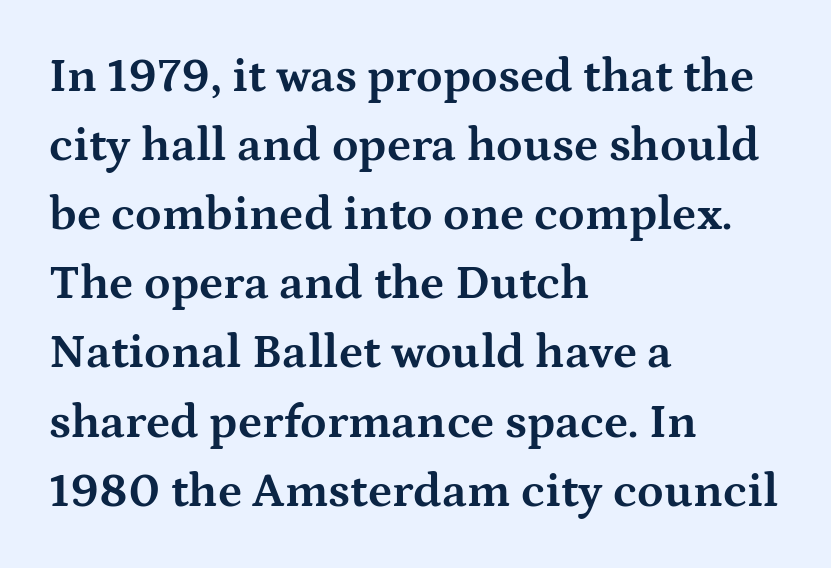
In terms of letterspacing, this is plain default setting. The area under the type is left untouched. Little horizontal feet cap the strokes, marking this as serif type. Notice how descenders clear the ascenders below comfortably — that's standard leading.
